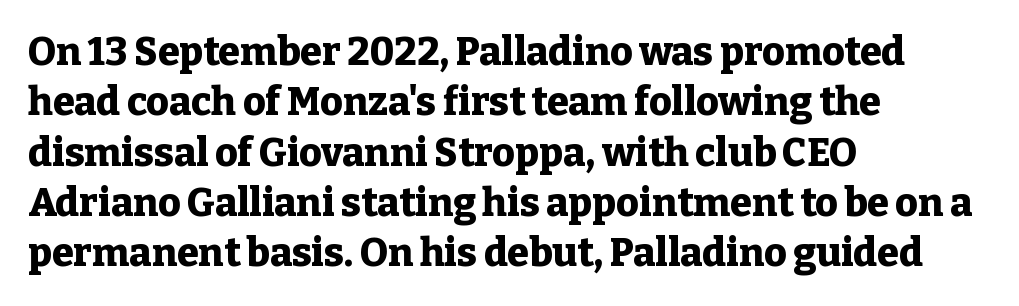
A full-strength bold gives these letters their thick strokes. A classic flush-left, rag-right setting is used for this passage. The gap between lines stays unmarked. The font's upright variant was chosen for this text.
